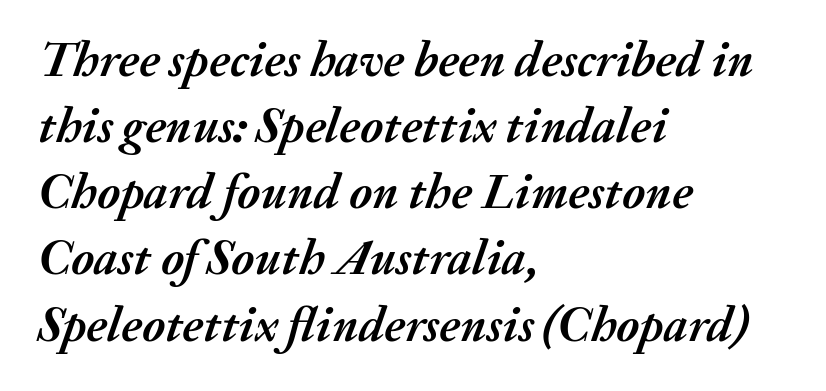
This is heavy type, rendered in bold. Teacher's note: observe the even left margin — that is flush-left alignment. Quick note: italic. The block of text has a typical density, with ordinary space between rows. The passage shown is typed in a proportional face where columns would drift. The string is rendered with underlining switched off.
